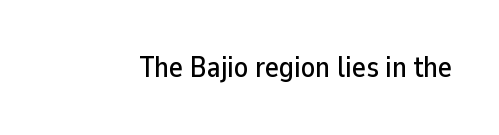
The image shows 29 px sans-serif type, upright; set normal letter spacing, not underlined; low stroke contrast and a medium x-height.
